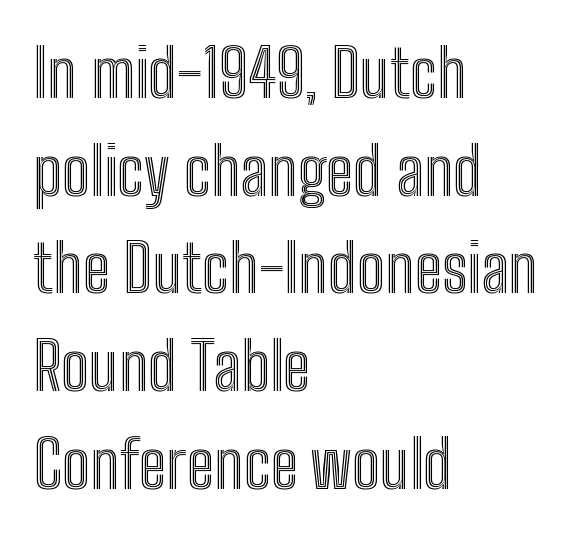
The image shows 66 px condensed type, upright; set left-aligned, normal line spacing (1.48x), normal letter spacing, not underlined; a medium x-height.
